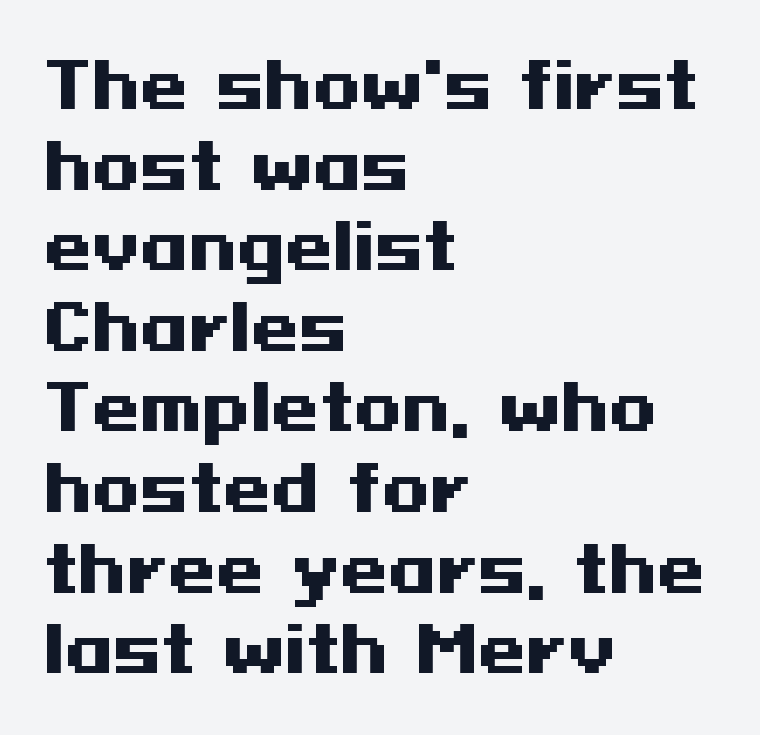
The image shows 62 px heavy, wide sans-serif type, upright; set left-aligned, normal line spacing (1.3x), normal letter spacing, not underlined; medium stroke contrast and a medium x-height.
